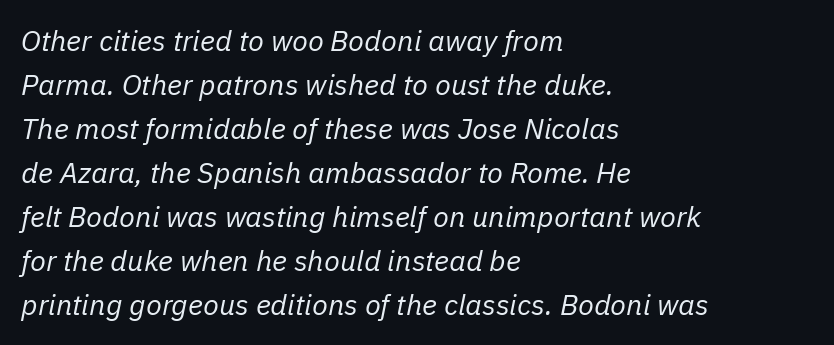
Q: Is the text bold? A: No.
Q: Is the text italic (slanted)? A: Yes, it leans right by about 11 degrees.
Q: Is the text underlined? A: No.
Q: How is the paragraph aligned? A: Left-aligned.
Q: Is the spacing between letters normal or unusually wide? A: Normal.
Q: Is the spacing between lines tight, normal or loose? A: Normal.
Q: Width (condensed, normal, or wide)? A: Normal.
Q: Stroke contrast? A: Low.
Q: x-height? A: Medium.
Q: Monospaced? A: No.
